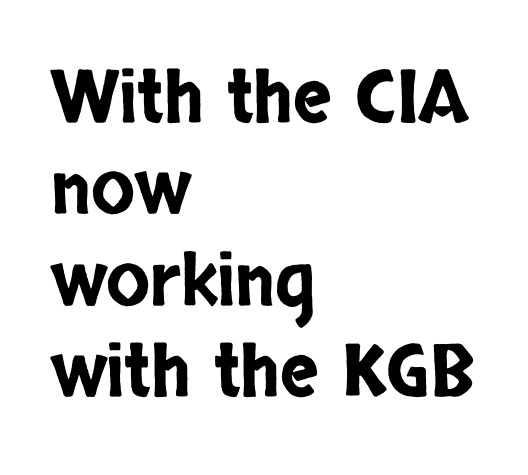
{"serif": "no", "italic": "no", "width": "condensed", "stroke_contrast": "low", "x_height": "large", "monospaced": "no", "underline": "no", "align": "left", "line_spacing": "normal", "line_spacing_ratio": 1.27, "letter_spacing": "normal", "letter_spacing_em": 0.0, "glyph_px": 72}
